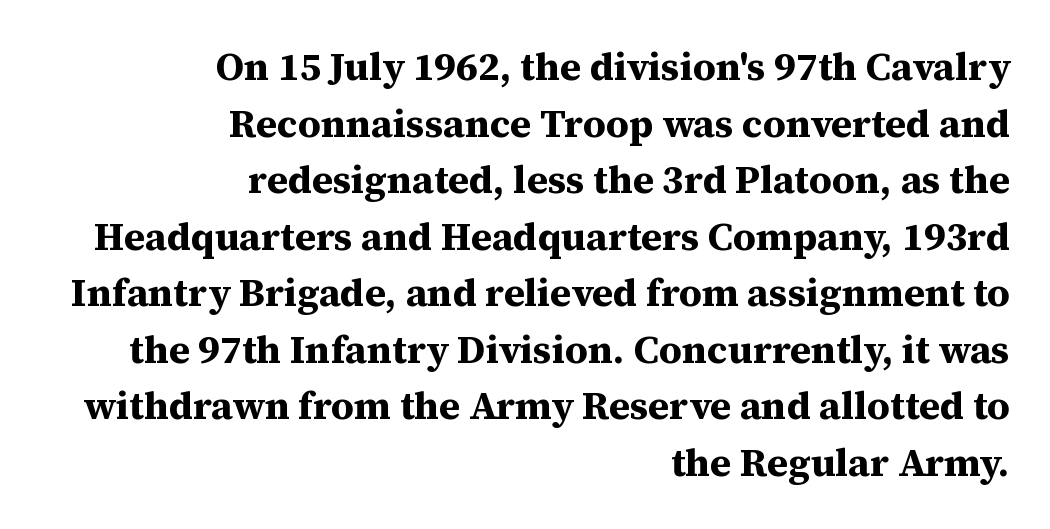
The image shows 39 px bold serif type, upright; set right-aligned, normal line spacing (1.45x), normal letter spacing, not underlined; medium stroke contrast and a medium x-height.
